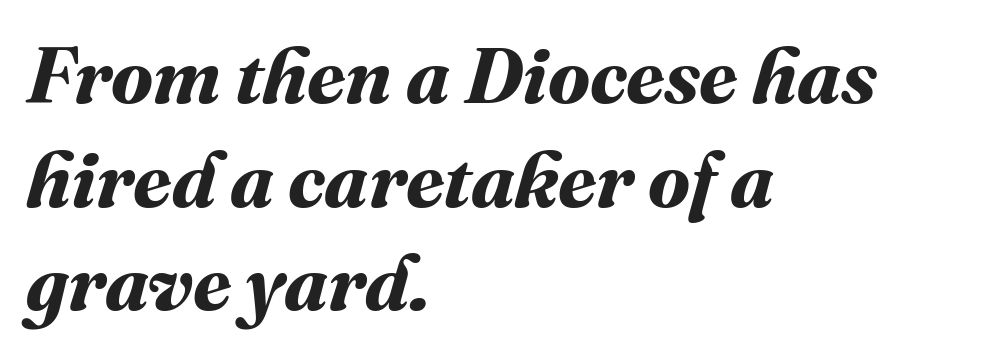
The image shows 78 px bold type; set left-aligned, normal line spacing (1.33x), normal letter spacing, not underlined; medium stroke contrast and a medium x-height.
